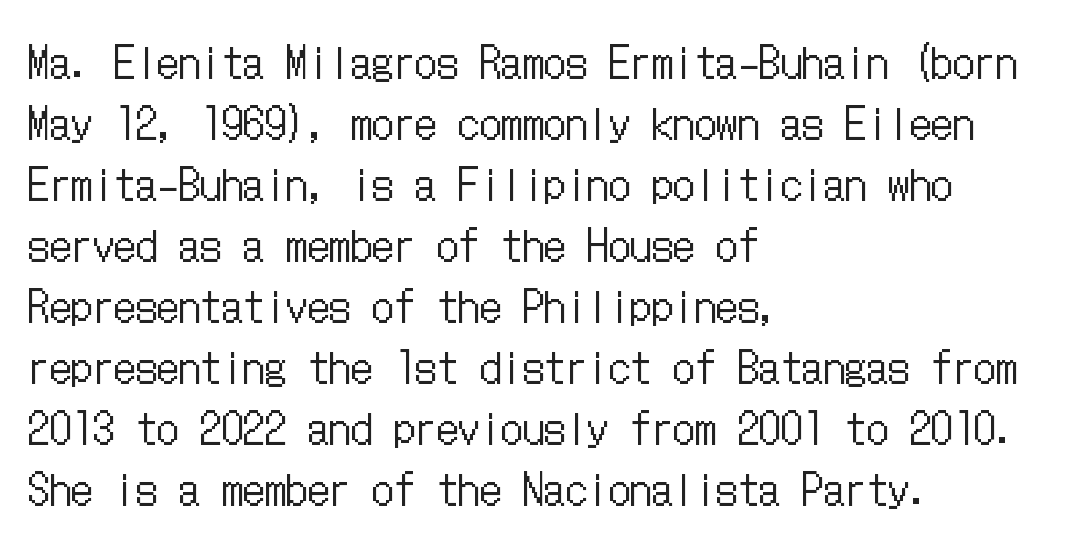
The image shows 43 px regular-weight, condensed type, upright; set left-aligned, normal line spacing (1.42x), normal letter spacing, not underlined; low stroke contrast and a medium x-height.
